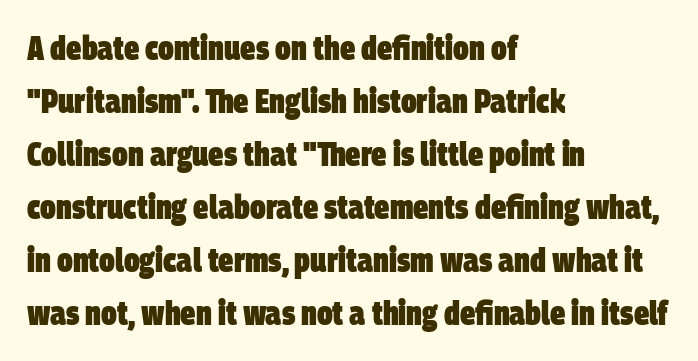
{"serif": "no", "bold": "yes", "weight": "heavy", "width": "condensed", "stroke_contrast": "low", "x_height": "large", "monospaced": "no", "underline": "no", "align": "left", "line_spacing": "normal", "line_spacing_ratio": 1.56, "letter_spacing": "normal", "letter_spacing_em": 0.0, "glyph_px": 34}
